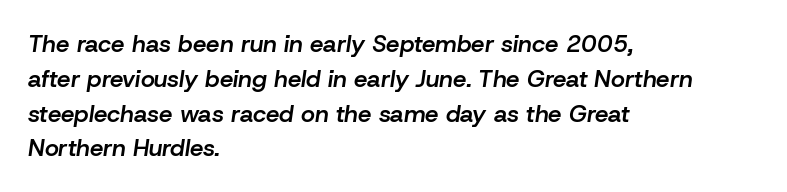
{"italic": "yes", "lean": "right", "slant_degrees": 8, "bold": "semi", "underline": "no", "align": "left", "line_spacing": "normal", "line_spacing_ratio": 1.45, "letter_spacing": "normal", "letter_spacing_em": 0.0, "glyph_px": 24}
